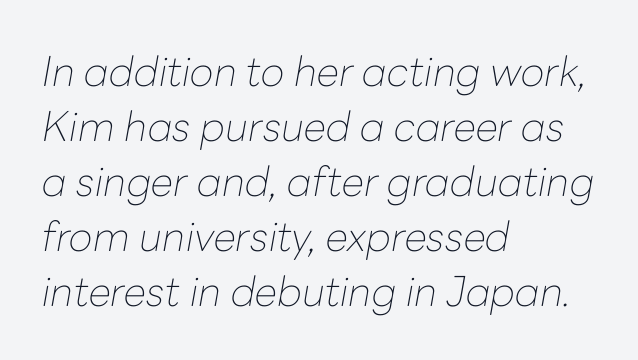
{"italic": "yes", "lean": "right", "slant_degrees": 10, "bold": "no", "weight": "thin", "width": "normal", "stroke_contrast": "low", "x_height": "medium", "monospaced": "no", "underline": "no", "align": "left", "line_spacing": "normal", "line_spacing_ratio": 1.34, "letter_spacing": "normal", "letter_spacing_em": 0.0, "glyph_px": 41}
